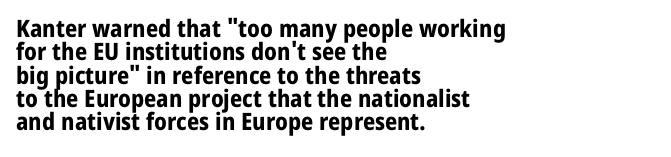
Q: Is the text bold? A: Yes.
Q: Is the text italic (slanted)? A: No, it is upright.
Q: Is the text underlined? A: No.
Q: How is the paragraph aligned? A: Left-aligned.
Q: Is the spacing between letters normal or unusually wide? A: Normal.
Q: Is the spacing between lines tight, normal or loose? A: Tight.
